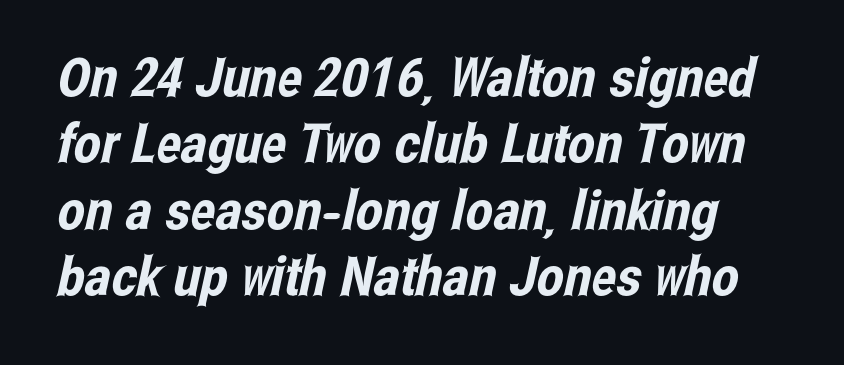
This is sans-serif lettering, the kind often seen on screens and signage. The letters advance in unequal steps, a hallmark of proportional type. The line texture is even and compact thanks to regular tracking. Unmarked baselines from the first word to the last.
